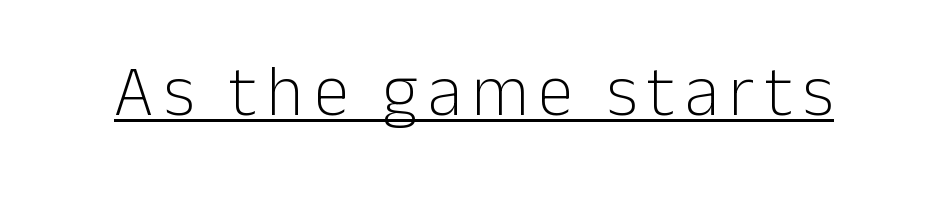
Q: Is the text bold? A: No.
Q: Is the text italic (slanted)? A: No, it is upright.
Q: Is the typeface a serif or a sans-serif typeface? A: Sans-serif.
Q: Is the text underlined? A: Yes.
Q: Width (condensed, normal, or wide)? A: Normal.
Q: Stroke contrast? A: Low.
Q: x-height? A: Medium.
Q: Monospaced? A: No.
